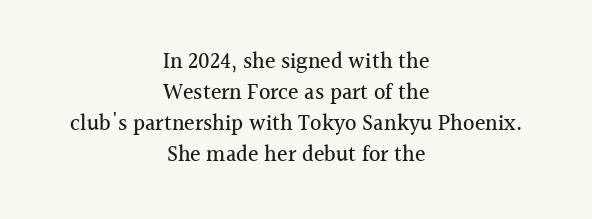
Q: Is the text italic (slanted)? A: No, it is upright.
Q: Is the text underlined? A: No.
Q: How is the paragraph aligned? A: Centered.
Q: Is the spacing between letters normal or unusually wide? A: Normal.
Q: Is the spacing between lines tight, normal or loose? A: Normal.
